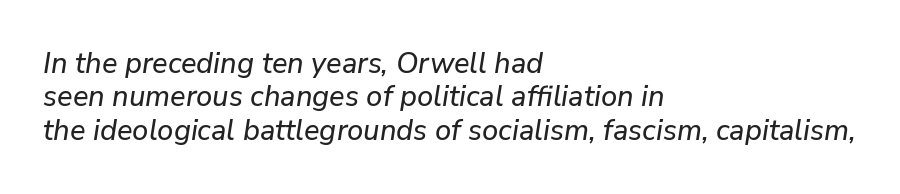
The image shows 29 px text type, italic (leaning right); set left-aligned, tight line spacing (1.15x), normal letter spacing, not underlined; low stroke contrast and a medium x-height.
